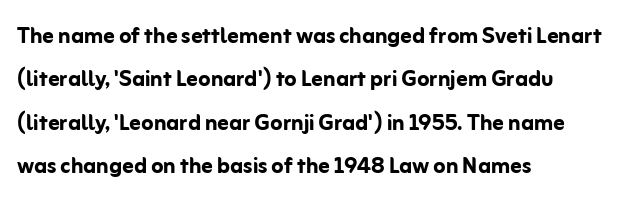
{"serif": "no", "italic": "no", "bold": "yes", "weight": "semibold", "width": "normal", "stroke_contrast": "low", "x_height": "medium", "monospaced": "no", "underline": "no", "align": "left", "line_spacing": "normal", "line_spacing_ratio": 1.55, "letter_spacing": "normal", "letter_spacing_em": 0.0, "glyph_px": 28}
